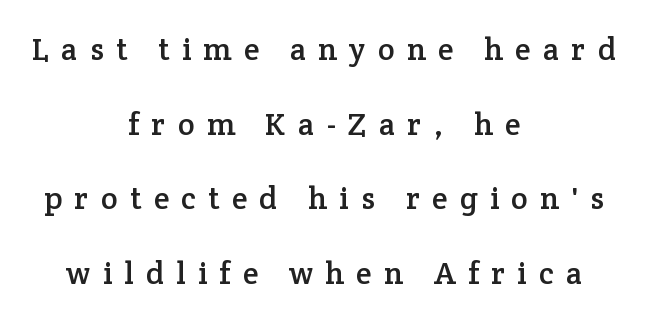
The image shows 31 px serif type, upright; set centered, loose line spacing (2.41x), unusually wide letter spacing (+0.4 em), not underlined; low stroke contrast and a medium x-height.
